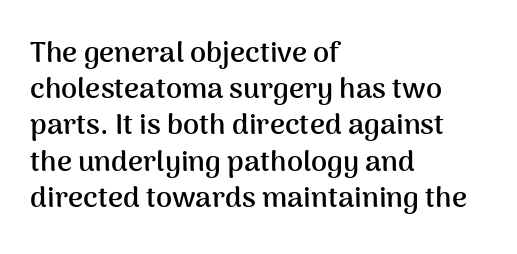
Q: Is the text bold? A: Yes.
Q: Is the text italic (slanted)? A: No, it is upright.
Q: Is the typeface a serif or a sans-serif typeface? A: Sans-serif.
Q: Is the text underlined? A: No.
Q: How is the paragraph aligned? A: Left-aligned.
Q: Is the spacing between letters normal or unusually wide? A: Normal.
Q: Is the spacing between lines tight, normal or loose? A: Normal.
Q: Width (condensed, normal, or wide)? A: Normal.
Q: Stroke contrast? A: Medium.
Q: x-height? A: Medium.
Q: Monospaced? A: No.
